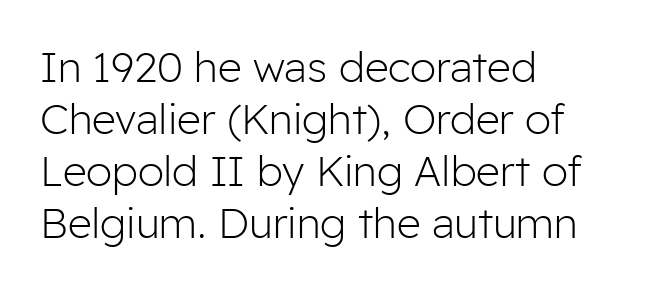
Q: Is the text bold? A: No.
Q: Is the text italic (slanted)? A: No, it is upright.
Q: Is the typeface a serif or a sans-serif typeface? A: Sans-serif.
Q: Is the text underlined? A: No.
Q: How is the paragraph aligned? A: Left-aligned.
Q: Is the spacing between letters normal or unusually wide? A: Normal.
Q: Width (condensed, normal, or wide)? A: Normal.
Q: Stroke contrast? A: Low.
Q: x-height? A: Medium.
Q: Monospaced? A: No.
